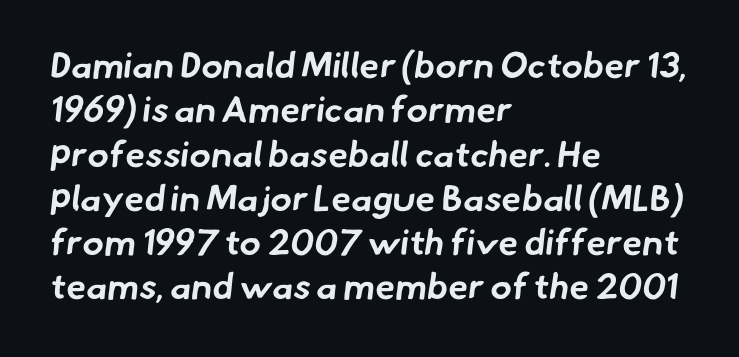
Q: Is the text bold? A: Yes.
Q: Is the typeface a serif or a sans-serif typeface? A: Sans-serif.
Q: Is the text underlined? A: No.
Q: How is the paragraph aligned? A: Left-aligned.
Q: Is the spacing between letters normal or unusually wide? A: Normal.
Q: Width (condensed, normal, or wide)? A: Normal.
Q: Stroke contrast? A: Low.
Q: x-height? A: Small.
Q: Monospaced? A: No.
